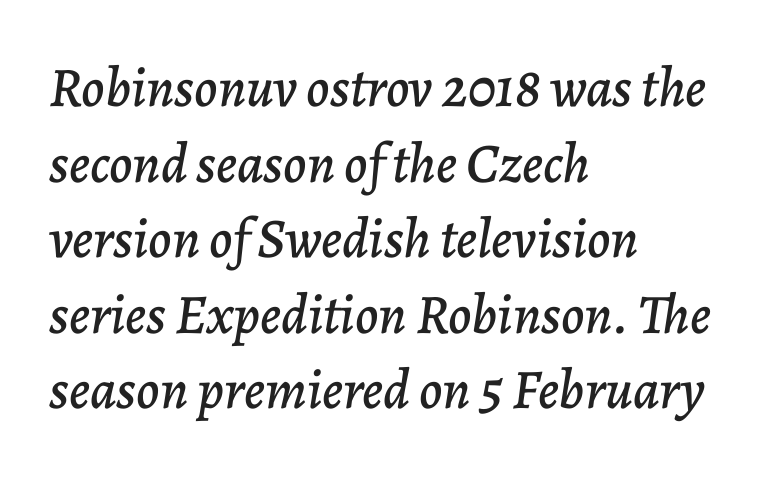
These lines sit exactly where default settings would place them. Default kerning and tracking; the words read as compact shapes. The rendering uses natural spacing where letterforms have individual widths. An italicized treatment has been applied to the whole sample. Nobody drew a line under any word here.
